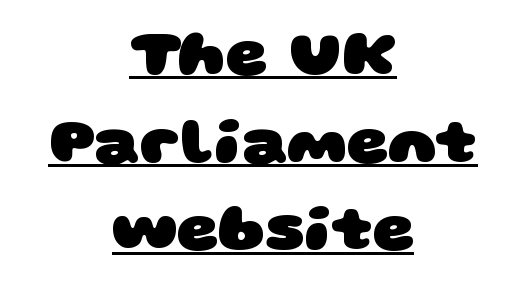
{"serif": "no", "bold": "yes", "weight": "heavy", "width": "wide", "stroke_contrast": "low", "x_height": "large", "monospaced": "no", "underline": "yes", "align": "center", "line_spacing": "normal", "line_spacing_ratio": 1.35, "letter_spacing": "normal", "letter_spacing_em": 0.0, "glyph_px": 65}
